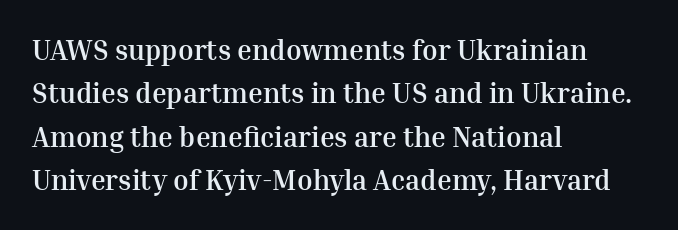
Q: Is the text bold? A: Yes.
Q: Is the text italic (slanted)? A: No, it is upright.
Q: Is the typeface a serif or a sans-serif typeface? A: Serif.
Q: Is the text underlined? A: No.
Q: How is the paragraph aligned? A: Left-aligned.
Q: Is the spacing between letters normal or unusually wide? A: Normal.
Q: Is the spacing between lines tight, normal or loose? A: Normal.
Q: Width (condensed, normal, or wide)? A: Normal.
Q: Stroke contrast? A: Medium.
Q: x-height? A: Medium.
Q: Monospaced? A: No.
